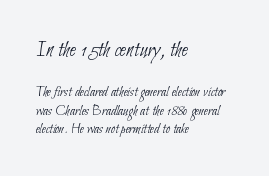
The image shows 23 px text type; set left-aligned, line spacing 1.24x, normal letter spacing, not underlined; the first (top) block is 1.53x larger.
